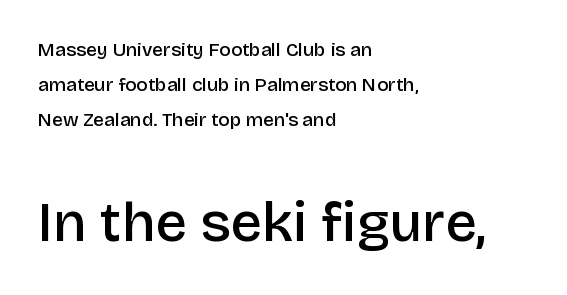
Q: Is the text bold? A: Semi-bold.
Q: Is the text italic (slanted)? A: No, it is upright.
Q: Is the typeface a serif or a sans-serif typeface? A: Sans-serif.
Q: Is the text underlined? A: No.
Q: How is the paragraph aligned? A: Left-aligned.
Q: Is the spacing between letters normal or unusually wide? A: Normal.
Q: Which block of text is set in a larger size, the first (top) or the second (bottom)? A: The second (bottom) one.
Q: Width (condensed, normal, or wide)? A: Normal.
Q: Stroke contrast? A: Low.
Q: x-height? A: Large.
Q: Monospaced? A: No.
